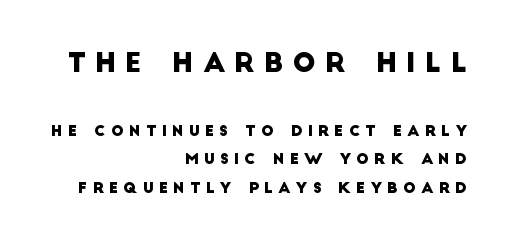
Q: Is the text underlined? A: No.
Q: How is the paragraph aligned? A: Right-aligned.
Q: Is the spacing between letters normal or unusually wide? A: Unusually wide.
Q: Is the spacing between lines tight, normal or loose? A: Loose.
Q: Which block of text is set in a larger size, the first (top) or the second (bottom)? A: The first (top) one.
